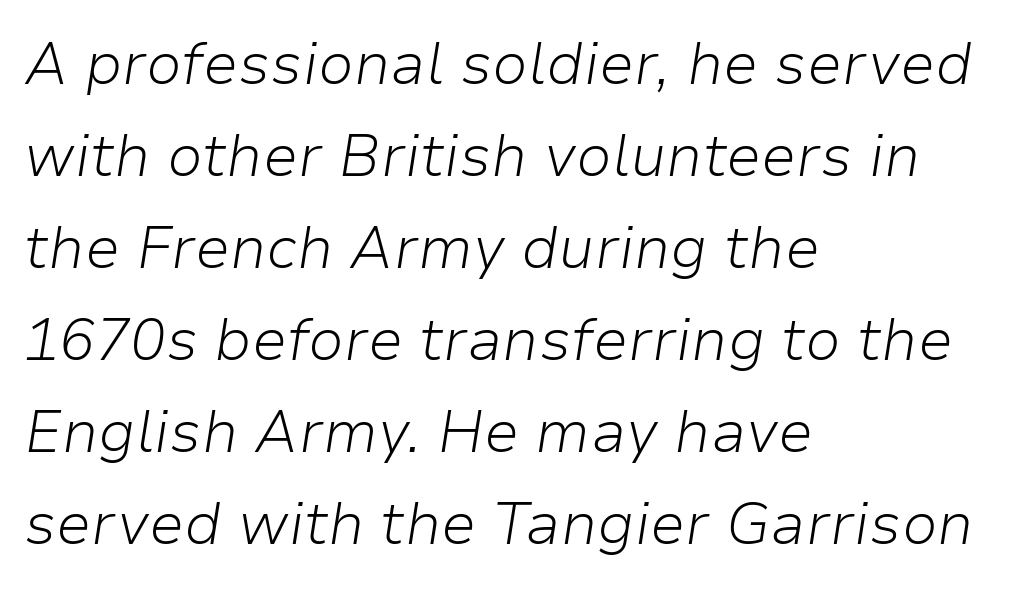
There's an unmistakable incline to the writing here. The letterforms sit shoulder to shoulder at normal distance. Is the stroke heavy? The answer is a plain regular-or-lighter. Proportional: the letters do not fall into vertical columns.
